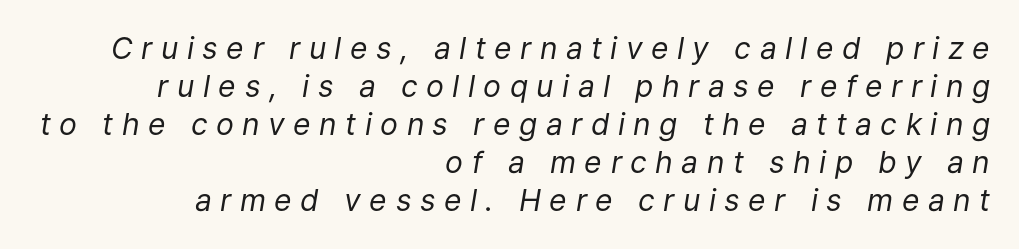
The image shows 30 px regular-weight type, italic (leaning right); set right-aligned, normal line spacing (1.27x), unusually wide letter spacing (+0.28 em), not underlined; low stroke contrast and a medium x-height.
